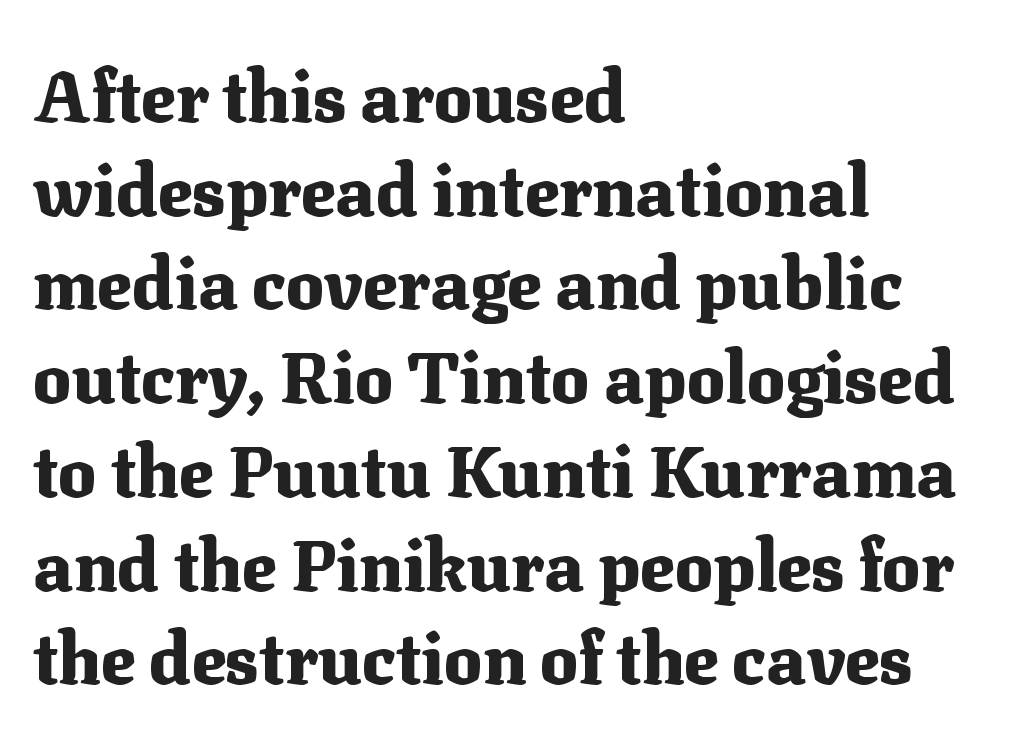
{"serif": "yes", "italic": "no", "bold": "yes", "weight": "heavy", "width": "normal", "stroke_contrast": "medium", "x_height": "medium", "monospaced": "no", "underline": "no", "align": "left", "line_spacing": "normal", "line_spacing_ratio": 1.32, "letter_spacing": "normal", "letter_spacing_em": 0.0, "glyph_px": 71}
